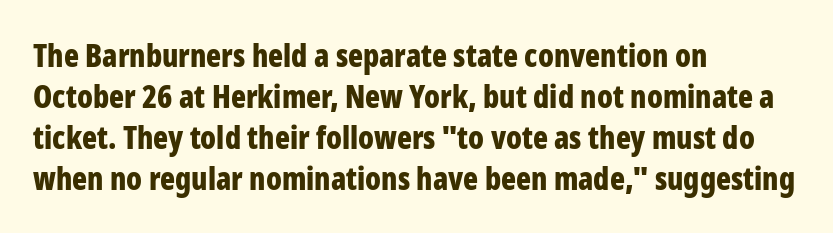
The image shows 31 px bold, condensed sans-serif type, upright; set left-aligned, normal line spacing (1.32x), normal letter spacing, not underlined; low stroke contrast and a medium x-height.
